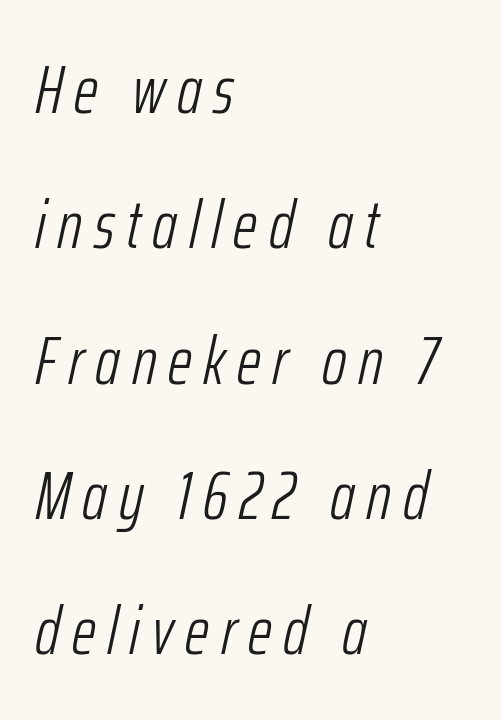
Q: Is the text bold? A: No.
Q: Is the text italic (slanted)? A: Yes, it leans right by about 12 degrees.
Q: Is the text underlined? A: No.
Q: How is the paragraph aligned? A: Left-aligned.
Q: Is the spacing between lines tight, normal or loose? A: Loose.
Q: Width (condensed, normal, or wide)? A: Condensed.
Q: Stroke contrast? A: Low.
Q: x-height? A: Medium.
Q: Monospaced? A: No.
